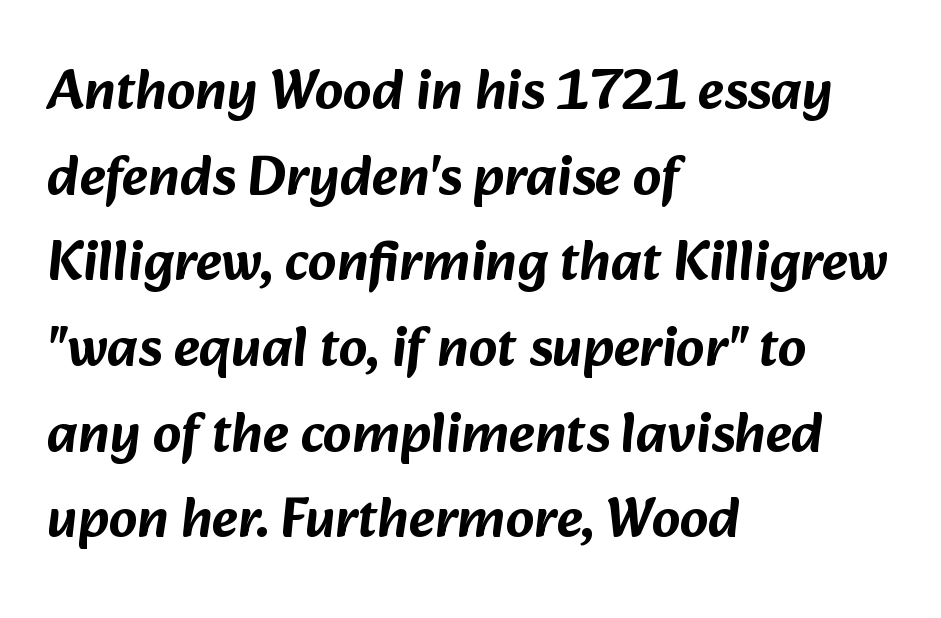
{"serif": "no", "width": "normal", "stroke_contrast": "low", "x_height": "medium", "monospaced": "no", "underline": "no", "align": "left", "line_spacing": "normal", "line_spacing_ratio": 1.53, "letter_spacing": "normal", "letter_spacing_em": 0.0, "glyph_px": 56}
